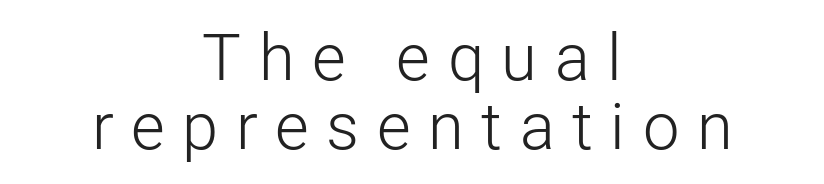
These lines are composed in type without serifs. Does extra space separate the letters? Yes, quite a lot of it. Regarding leading, the lines here are crowded together. Style check: upright.
